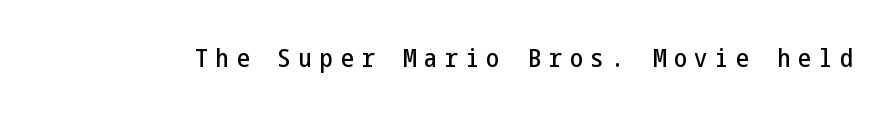
Q: Is the text italic (slanted)? A: No, it is upright.
Q: Is the text underlined? A: No.
Q: Is the spacing between letters normal or unusually wide? A: Unusually wide.
